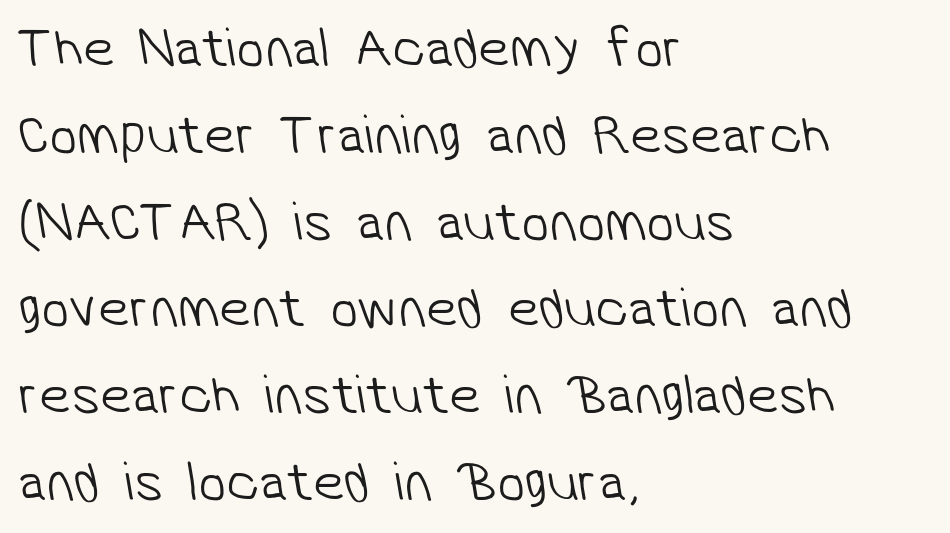
All the whitespace from short lines collects on the right. Think of a printed novel: that variable character pitch is what you see here. Underline: absent. Default kerning and tracking; the words read as compact shapes. Successive baselines arrive at the customary interval.
